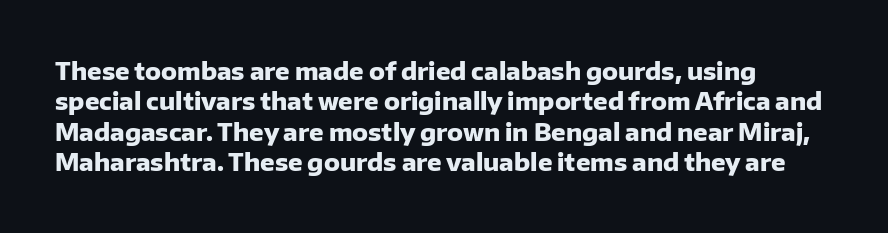
{"italic": "no", "bold": "yes", "underline": "no", "line_spacing": "normal", "line_spacing_ratio": 1.27, "letter_spacing": "normal", "letter_spacing_em": 0.0, "glyph_px": 24}
